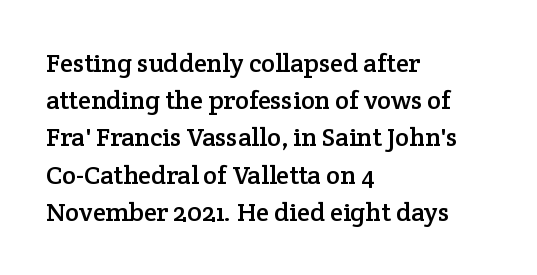
{"italic": "no", "underline": "no", "align": "left", "line_spacing": "normal", "line_spacing_ratio": 1.43, "letter_spacing": "normal", "letter_spacing_em": 0.0, "glyph_px": 26}
